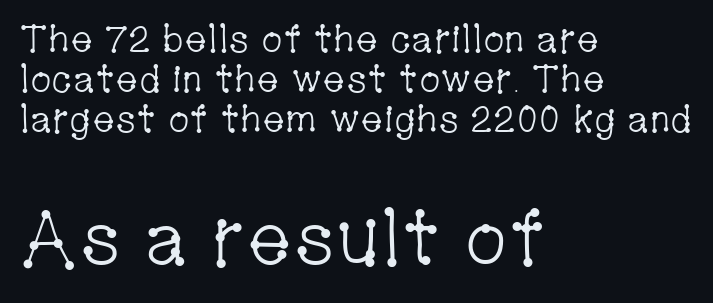
The rendering anchors every line to the left-hand side. The passage shown has conventional tracking throughout. Successive baselines arrive quickly, one right under another. This sample has the flowing, uneven cadence of proportional lettering. Letterform terminals end in serifs throughout the passage.
